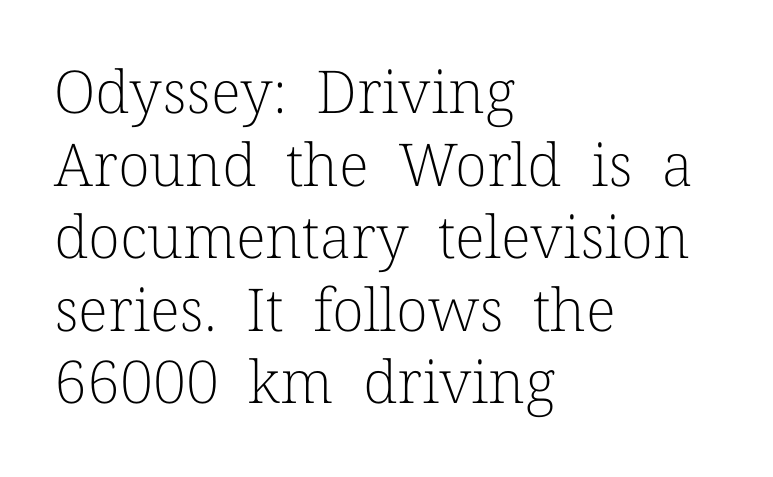
Q: Is the text bold? A: No.
Q: Is the text italic (slanted)? A: No, it is upright.
Q: Is the typeface a serif or a sans-serif typeface? A: Serif.
Q: Is the text underlined? A: No.
Q: How is the paragraph aligned? A: Left-aligned.
Q: Is the spacing between letters normal or unusually wide? A: Normal.
Q: Width (condensed, normal, or wide)? A: Normal.
Q: Stroke contrast? A: Low.
Q: x-height? A: Medium.
Q: Monospaced? A: No.
